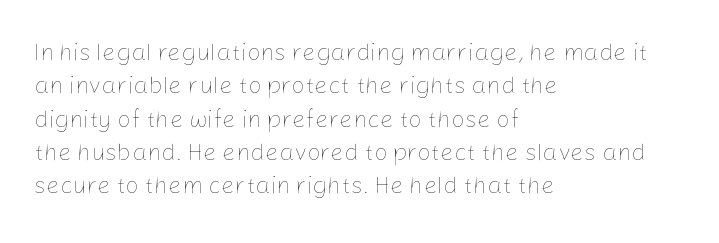
The letterforms sit at book weight or below. Posture: straight, roman, zero tilt. Tracking value appears to be zero — textbook default spacing. The passage shown stacks its lines at a standard gap. Is the block centered? No — it sits flush against the left margin. The foot of each line stays bare and open.
